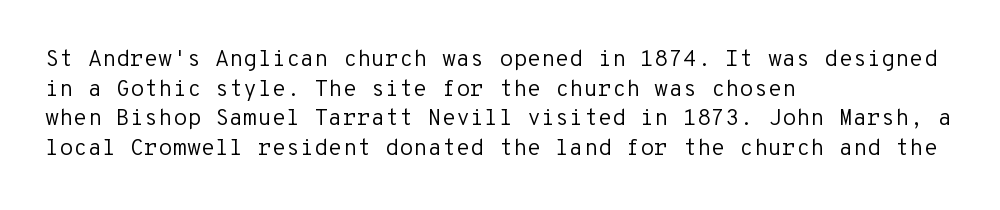
{"italic": "no", "bold": "no", "underline": "no", "align": "left", "line_spacing": "normal", "line_spacing_ratio": 1.29, "letter_spacing": "normal", "letter_spacing_em": 0.0, "glyph_px": 23}
